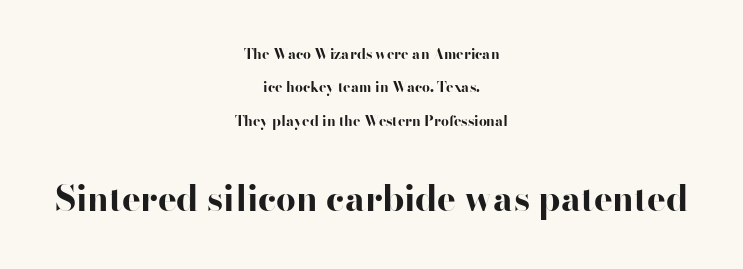
{"serif": "no", "italic": "no", "bold": "yes", "weight": "bold", "width": "wide", "stroke_contrast": "high", "x_height": "small", "monospaced": "no", "underline": "no", "align": "center", "line_spacing": "loose", "line_spacing_ratio": 2.39, "letter_spacing": "normal", "letter_spacing_em": 0.0, "larger_block": "second", "size_ratio": 2.5, "glyph_px": 35}
